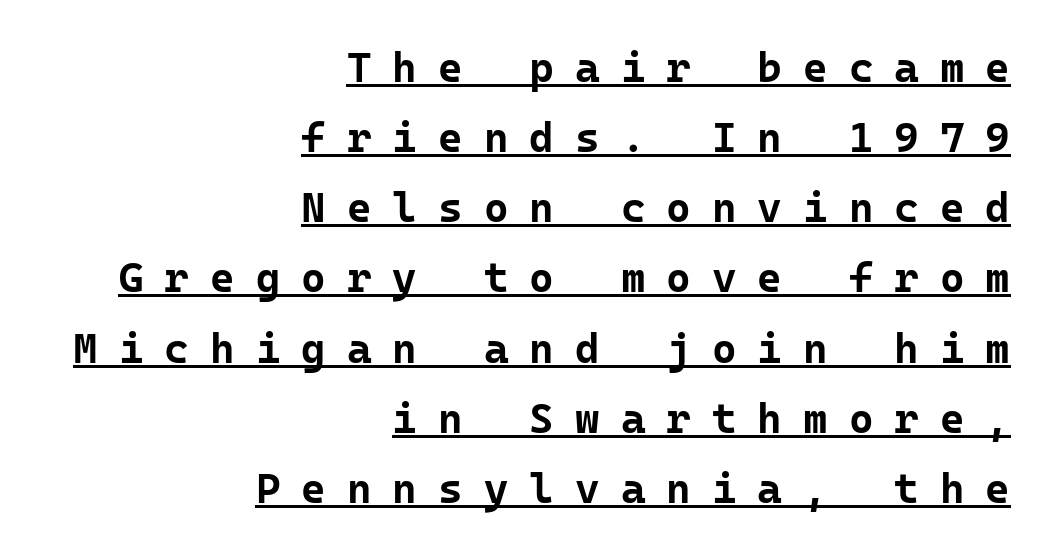
{"serif": "no", "italic": "no", "bold": "yes", "weight": "bold", "width": "normal", "stroke_contrast": "low", "x_height": "medium", "monospaced": "yes", "underline": "yes", "align": "right", "line_spacing": "normal", "line_spacing_ratio": 1.67, "letter_spacing": "wide", "letter_spacing_em": 0.5, "glyph_px": 42}
